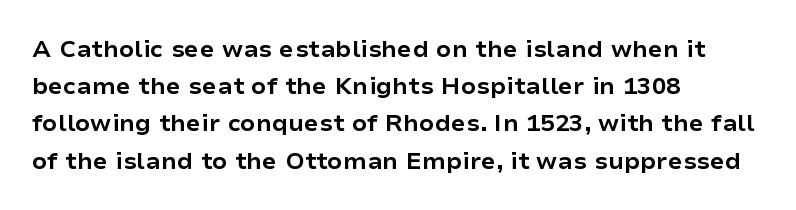
Q: Is the text bold? A: Yes.
Q: Is the text italic (slanted)? A: No, it is upright.
Q: Is the text underlined? A: No.
Q: How is the paragraph aligned? A: Left-aligned.
Q: Is the spacing between letters normal or unusually wide? A: Normal.
Q: Is the spacing between lines tight, normal or loose? A: Normal.
